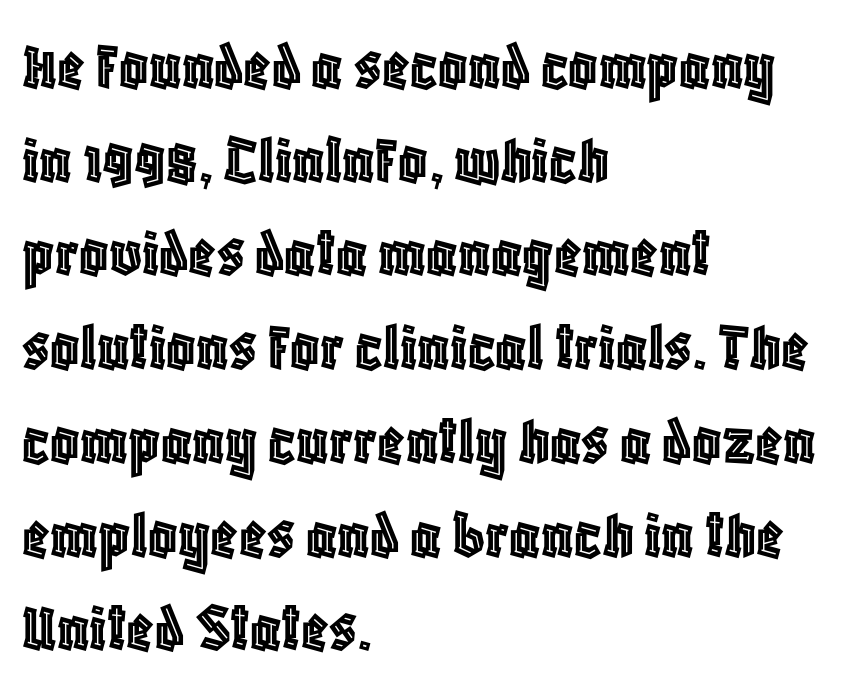
{"italic": "no", "width": "condensed", "x_height": "large", "monospaced": "no", "underline": "no", "align": "left", "line_spacing": "normal", "line_spacing_ratio": 1.32, "letter_spacing": "normal", "letter_spacing_em": 0.0, "glyph_px": 71}
